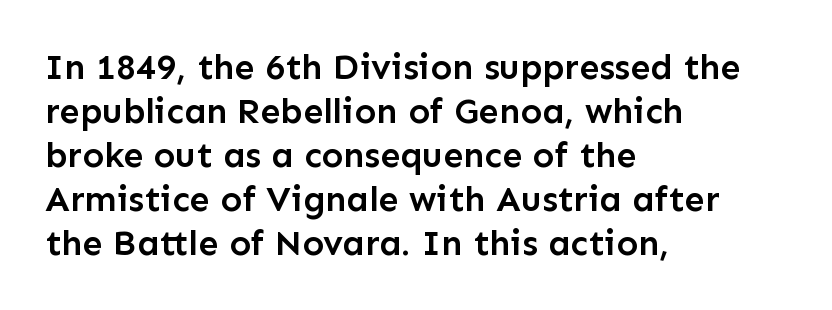
The image shows 36 px semibold sans-serif type, upright; set left-aligned, line spacing 1.22x, normal letter spacing, not underlined; low stroke contrast and a medium x-height.
